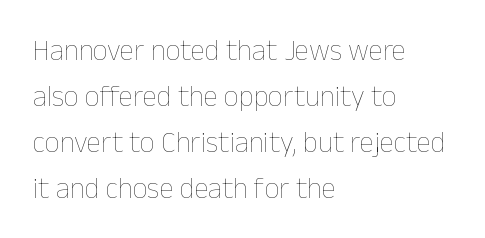
Q: Is the text bold? A: No.
Q: Is the text italic (slanted)? A: No, it is upright.
Q: Is the text underlined? A: No.
Q: How is the paragraph aligned? A: Left-aligned.
Q: Is the spacing between letters normal or unusually wide? A: Normal.
Q: Is the spacing between lines tight, normal or loose? A: Normal.
Q: Width (condensed, normal, or wide)? A: Normal.
Q: Stroke contrast? A: Low.
Q: x-height? A: Medium.
Q: Monospaced? A: No.
